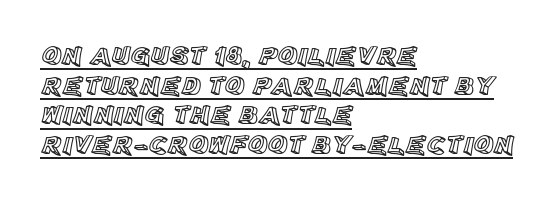
Q: Is the text italic (slanted)? A: Yes.
Q: Is the text underlined? A: Yes.
Q: How is the paragraph aligned? A: Left-aligned.
Q: Is the spacing between letters normal or unusually wide? A: Normal.
Q: Is the spacing between lines tight, normal or loose? A: Tight.
